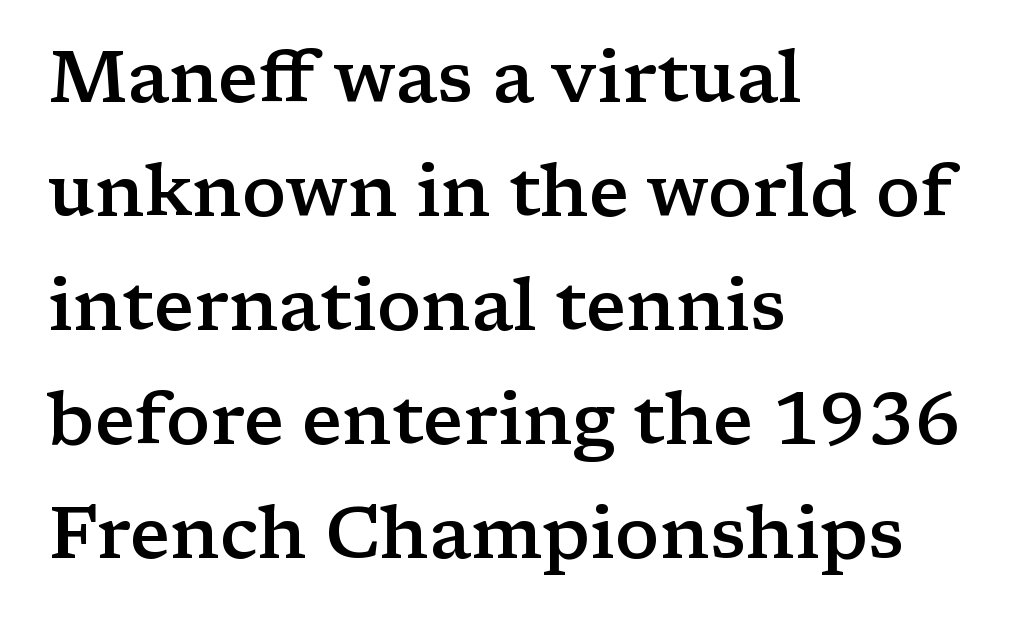
Yep, those are serifs on the letters. Stems and bowls a touch heavier than normal — semibold. Note the varied advance widths — an 'i' is clearly narrower than an 'm'. Designer's note — italics off, roman on. The lines in this sample share a left origin and differ only in where they stop. One glance says typical: line gaps are just what's usual.
